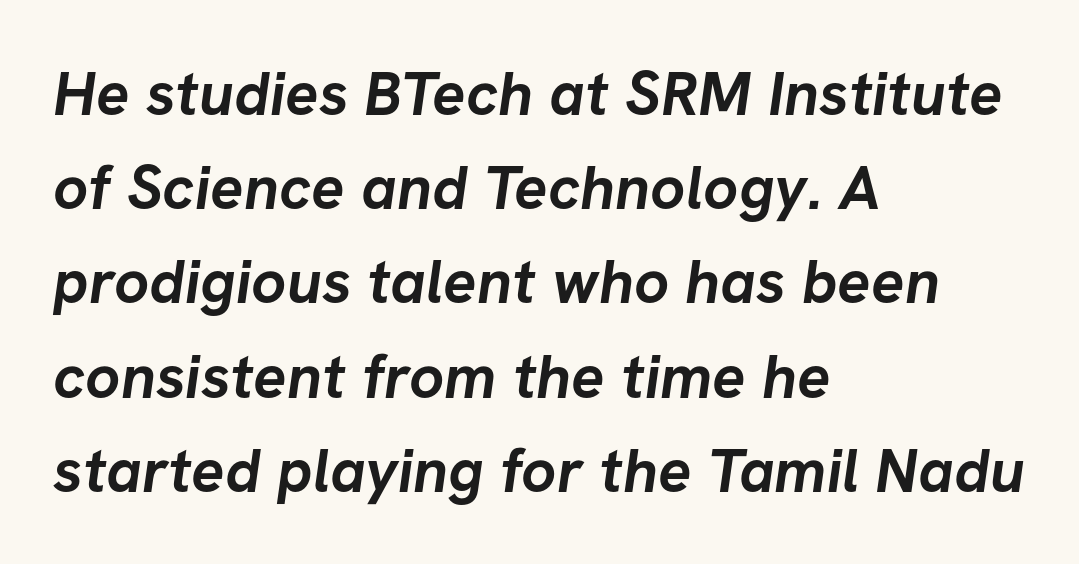
The image shows 62 px semibold sans-serif type; set left-aligned, normal line spacing (1.52x), normal letter spacing, not underlined; low stroke contrast and a medium x-height.
